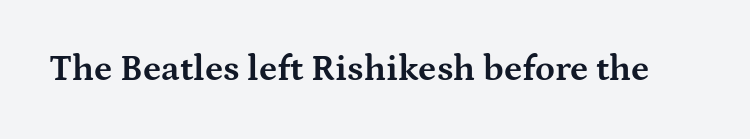
The image shows 36 px bold, wide serif type, upright; set normal letter spacing, not underlined; medium stroke contrast and a medium x-height.
